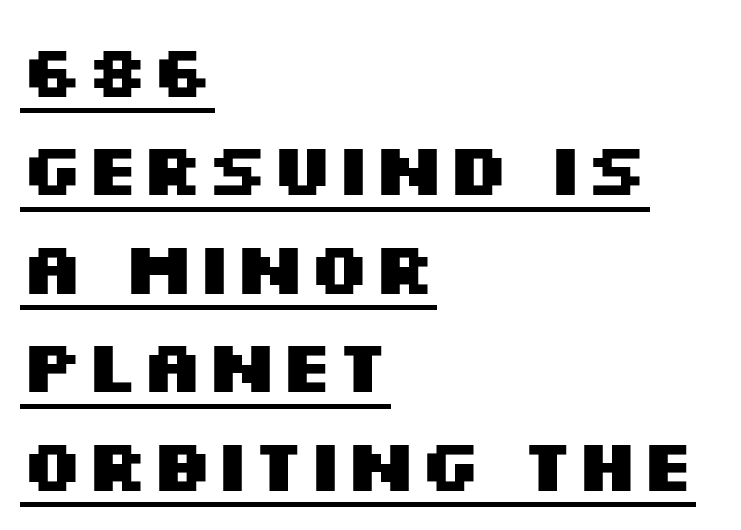
Is this a fixed-width face? No — the glyphs have proportional, varying widths. One-word summary of the alignment: left. The glyphs are accompanied by a horizontal stroke just below them. The rendering uses a moderate line-height, typical for paragraphs. Font category for this specimen: sans-serif. Students, note that the glyphs here touch the page at normal intervals.
